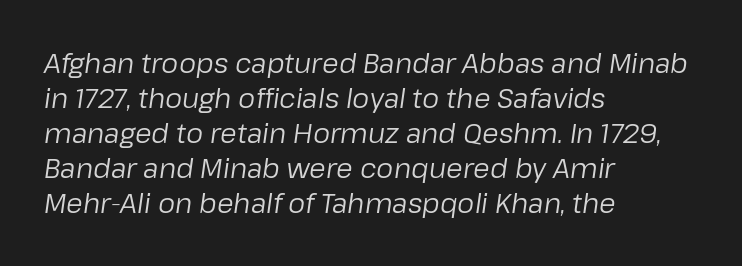
{"italic": "yes", "lean": "right", "slant_degrees": 8, "bold": "no", "underline": "no", "align": "left", "line_spacing": "normal", "line_spacing_ratio": 1.3, "letter_spacing": "normal", "letter_spacing_em": 0.0, "glyph_px": 27}
